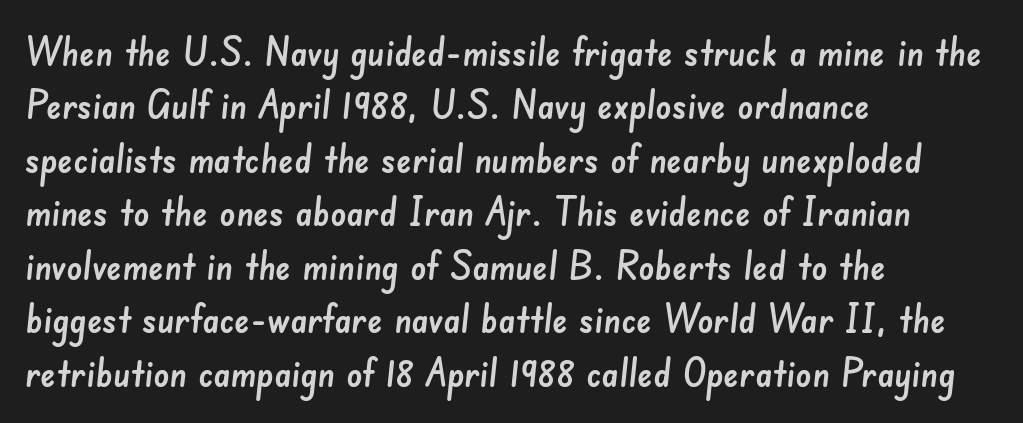
Quick note: interline space is typical. Each letter keeps its own natural width here, so spacing adapts to shape. The horizontal fit of the characters is conventional and even. The font family rendered here belongs to the sans-serif group.
